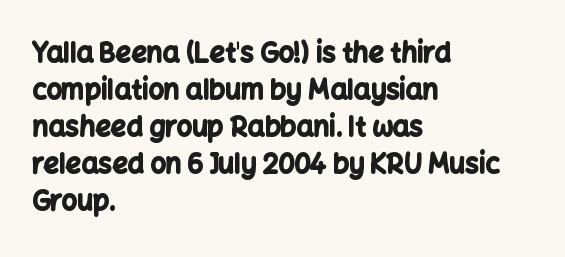
The image shows 27 px bold type, upright; set left-aligned, normal line spacing (1.37x), normal letter spacing, not underlined.
